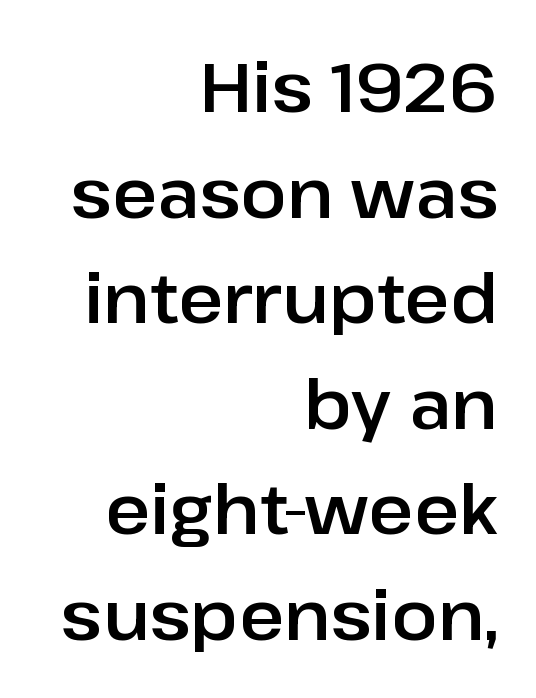
In CSS terms this would be text-align: right. Normally led — the rows are evenly, conventionally spaced. Varying glyph widths throughout — classic text-font behaviour. Anything drawn beneath the words? Only blank space.
